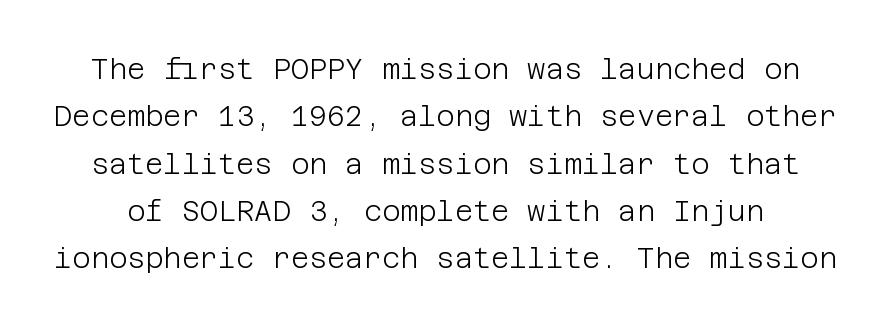
Q: Is the text bold? A: No.
Q: Is the text italic (slanted)? A: No, it is upright.
Q: Is the typeface a serif or a sans-serif typeface? A: Sans-serif.
Q: Is the text underlined? A: No.
Q: Is the spacing between letters normal or unusually wide? A: Normal.
Q: Is the spacing between lines tight, normal or loose? A: Normal.
Q: Width (condensed, normal, or wide)? A: Normal.
Q: Stroke contrast? A: Low.
Q: x-height? A: Large.
